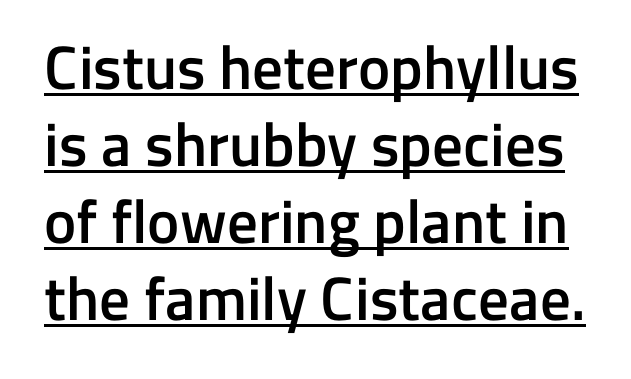
Compared with typical body copy, the letter spacing here is the same. Strokes here are thickened, but only to semibold level. It's the straight-up-and-down kind of type. The glyphs are accompanied by a horizontal stroke just below them.
